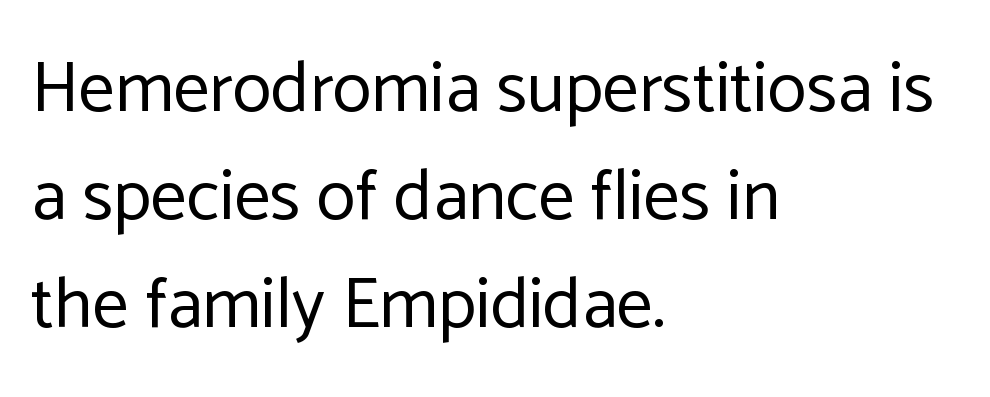
The image shows 72 px regular-weight sans-serif type, upright; set left-aligned, normal line spacing (1.5x), normal letter spacing, not underlined; low stroke contrast and a medium x-height.
